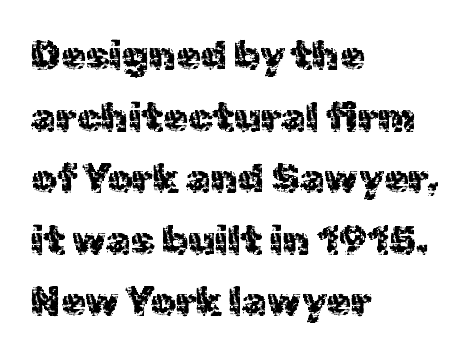
These lines are set flush left with a ragged right edge. Observe the ordinary spacing: letters are neighbours, not strangers. A sans-serif font was chosen for this passage. Each letter keeps its own natural width here, so spacing adapts to shape. The typography opts for an upright posture over an oblique one.
